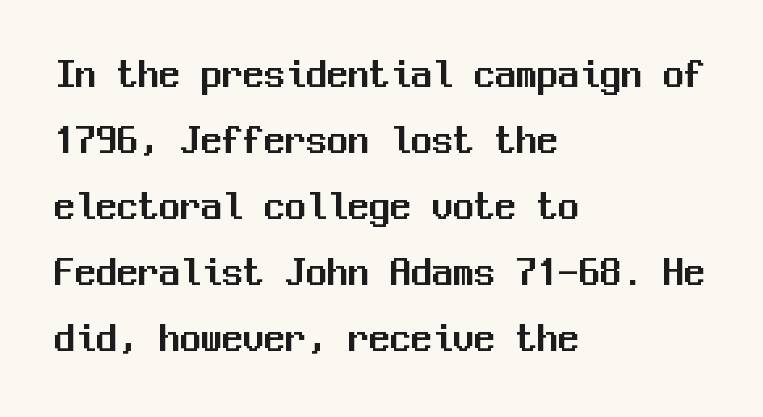
Q: Is the text italic (slanted)? A: No, it is upright.
Q: Is the typeface a serif or a sans-serif typeface? A: Sans-serif.
Q: Is the text underlined? A: No.
Q: How is the paragraph aligned? A: Left-aligned.
Q: Is the spacing between letters normal or unusually wide? A: Normal.
Q: Is the spacing between lines tight, normal or loose? A: Normal.
Q: Width (condensed, normal, or wide)? A: Normal.
Q: Stroke contrast? A: Medium.
Q: x-height? A: Medium.
Q: Monospaced? A: Yes.
